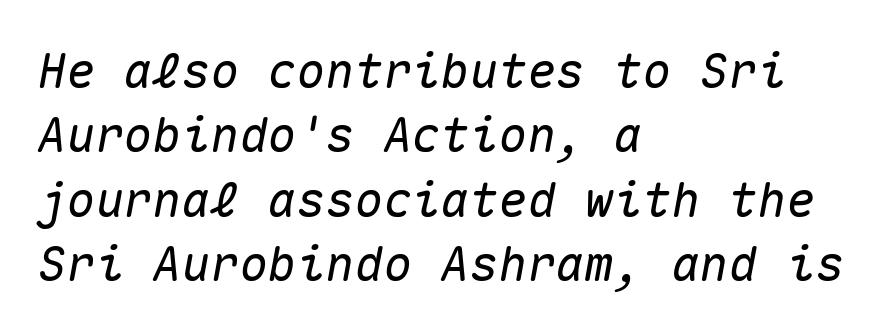
The image shows 48 px text type, italic (leaning right), monospaced; set left-aligned, normal line spacing (1.34x), normal letter spacing, not underlined; medium stroke contrast and a medium x-height.
